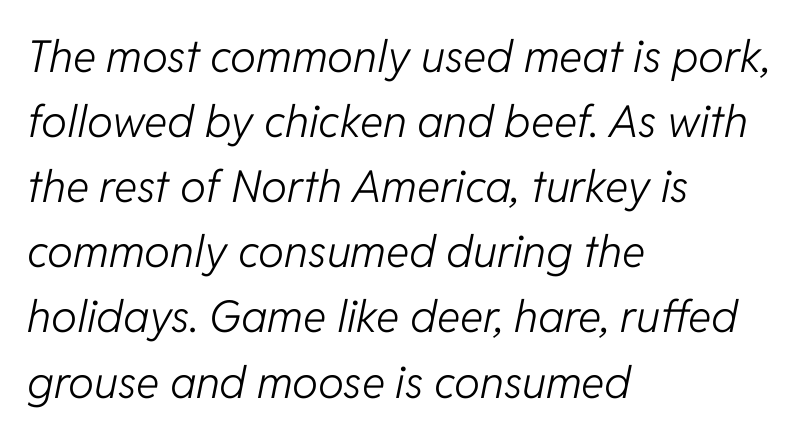
The image shows 44 px light type, italic (leaning right); set left-aligned, normal line spacing (1.48x), normal letter spacing, not underlined; low stroke contrast and a medium x-height.
